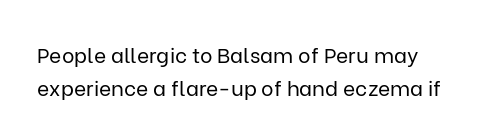
Q: Is the text bold? A: No.
Q: Is the text italic (slanted)? A: No, it is upright.
Q: Is the text underlined? A: No.
Q: How is the paragraph aligned? A: Left-aligned.
Q: Is the spacing between letters normal or unusually wide? A: Normal.
Q: Is the spacing between lines tight, normal or loose? A: Normal.
